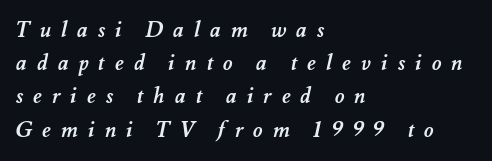
The image shows 21 px bold type; set left-aligned, normal line spacing (1.58x), unusually wide letter spacing (+0.47 em), not underlined.
